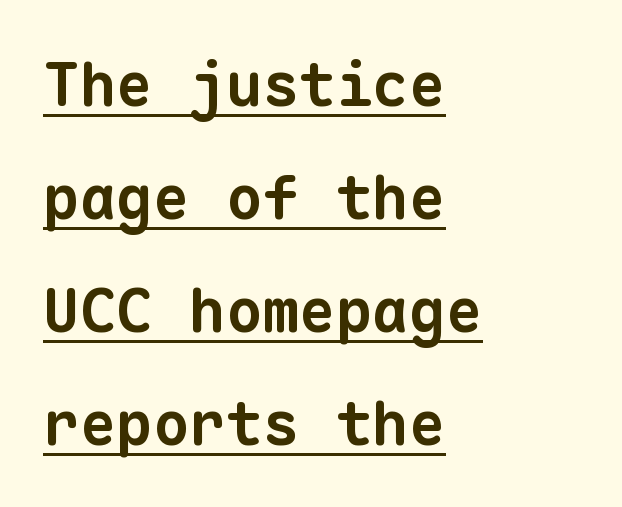
The image shows 61 px bold sans-serif type, monospaced; set left-aligned, line spacing 1.85x, normal letter spacing, underlined; low stroke contrast and a medium x-height.
